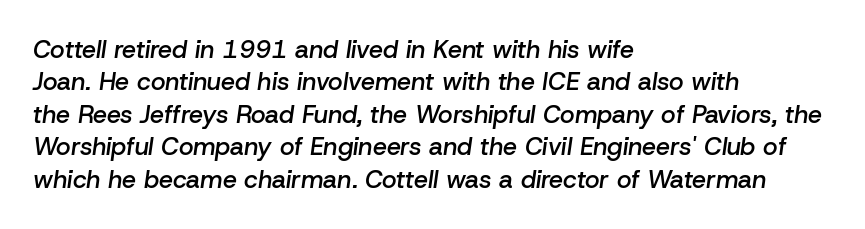
{"italic": "yes", "lean": "right", "slant_degrees": 8, "bold": "semi", "underline": "no", "align": "left", "line_spacing": "normal", "line_spacing_ratio": 1.3, "letter_spacing": "normal", "letter_spacing_em": 0.0, "glyph_px": 25}
